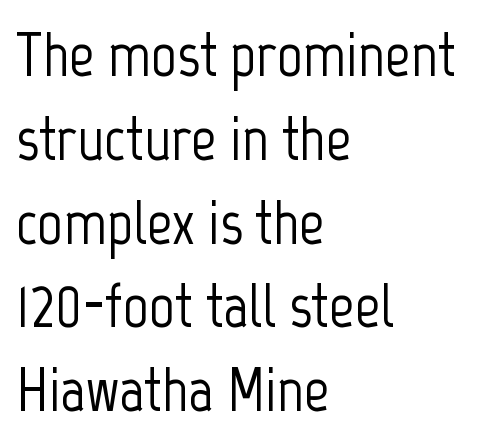
{"serif": "no", "italic": "no", "width": "condensed", "stroke_contrast": "low", "x_height": "medium", "monospaced": "no", "underline": "no", "align": "left", "line_spacing": "normal", "line_spacing_ratio": 1.33, "letter_spacing": "normal", "letter_spacing_em": 0.0, "glyph_px": 63}
